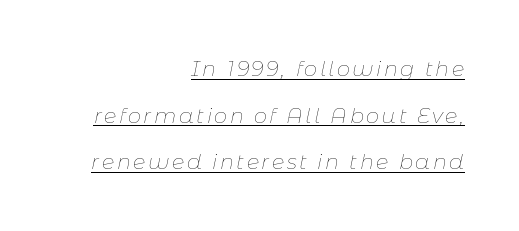
{"italic": "yes", "lean": "right", "slant_degrees": 11, "bold": "no", "underline": "yes", "align": "right", "line_spacing": "loose", "line_spacing_ratio": 2.22, "glyph_px": 21}
